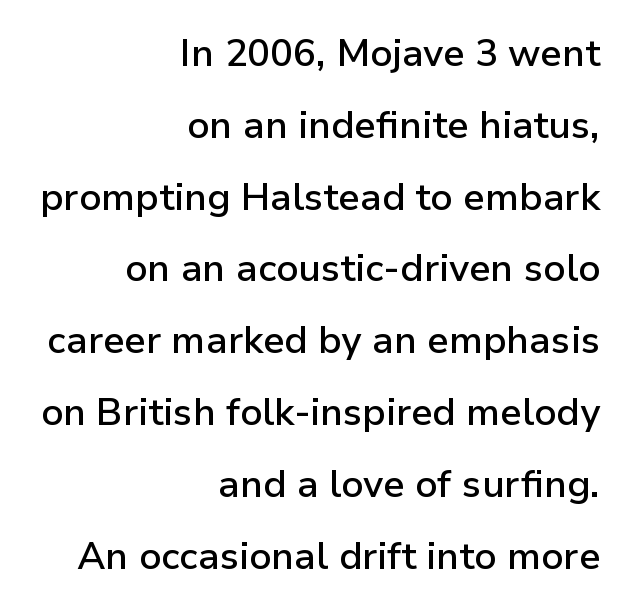
Q: Is the text bold? A: Semi-bold.
Q: Is the text italic (slanted)? A: No, it is upright.
Q: Is the typeface a serif or a sans-serif typeface? A: Sans-serif.
Q: Is the text underlined? A: No.
Q: How is the paragraph aligned? A: Right-aligned.
Q: Is the spacing between letters normal or unusually wide? A: Normal.
Q: Width (condensed, normal, or wide)? A: Normal.
Q: Stroke contrast? A: Low.
Q: x-height? A: Medium.
Q: Monospaced? A: No.
